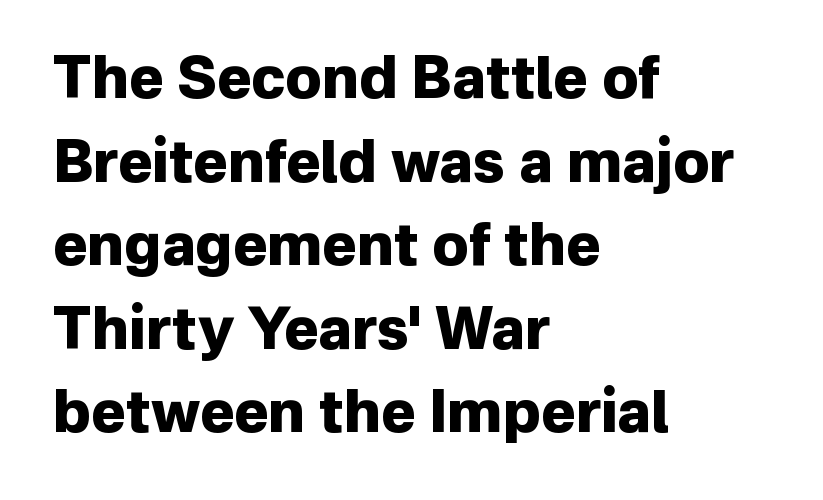
The image shows 58 px heavy sans-serif type, upright; set left-aligned, normal line spacing (1.44x), normal letter spacing, not underlined; low stroke contrast and a medium x-height.
